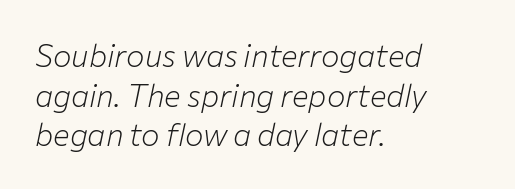
{"italic": "yes", "lean": "right", "slant_degrees": 12, "bold": "no", "weight": "light", "width": "normal", "stroke_contrast": "low", "x_height": "medium", "monospaced": "no", "underline": "no", "align": "left", "line_spacing": "normal", "line_spacing_ratio": 1.28, "letter_spacing": "normal", "letter_spacing_em": 0.0, "glyph_px": 31}
